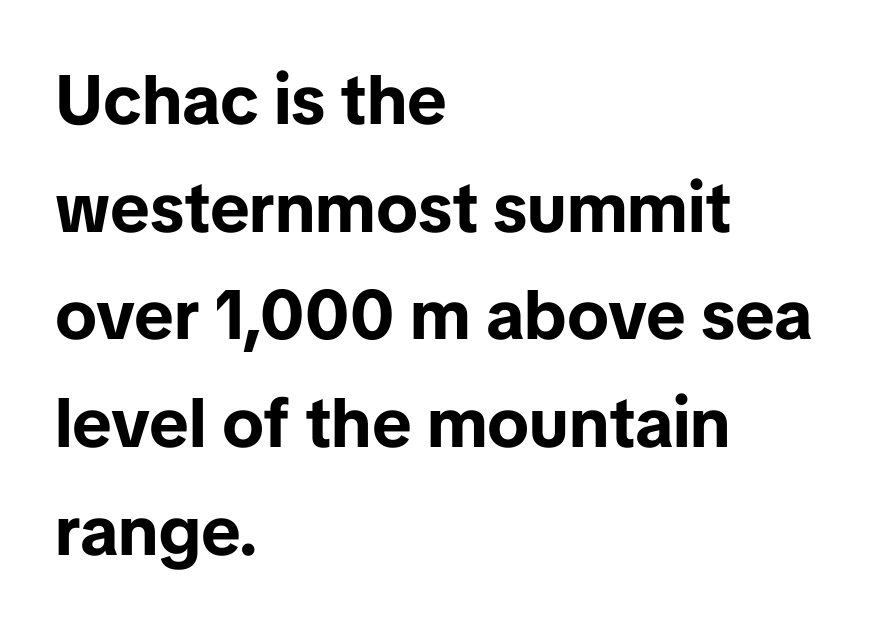
Every stem runs plumb, perpendicular to the baseline. Thick stems and heavy bowls — unmistakably bold. This block has exactly the height ordinary leading produces. How are the letters spaced? Ordinarily, with no added tracking.
